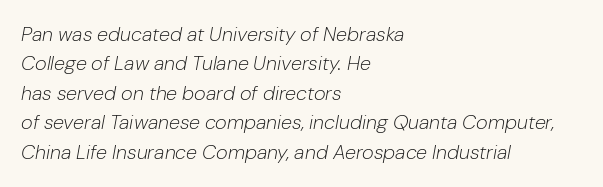
Clear beneath every line of the passage. These glyphs show unthickened strokes, regular width or finer. The setting favours the left margin, as ordinary paragraphs usually do. The passage shown stacks its lines at a standard gap. The specimen reads as italic at a glance. Letter spacing: default.
